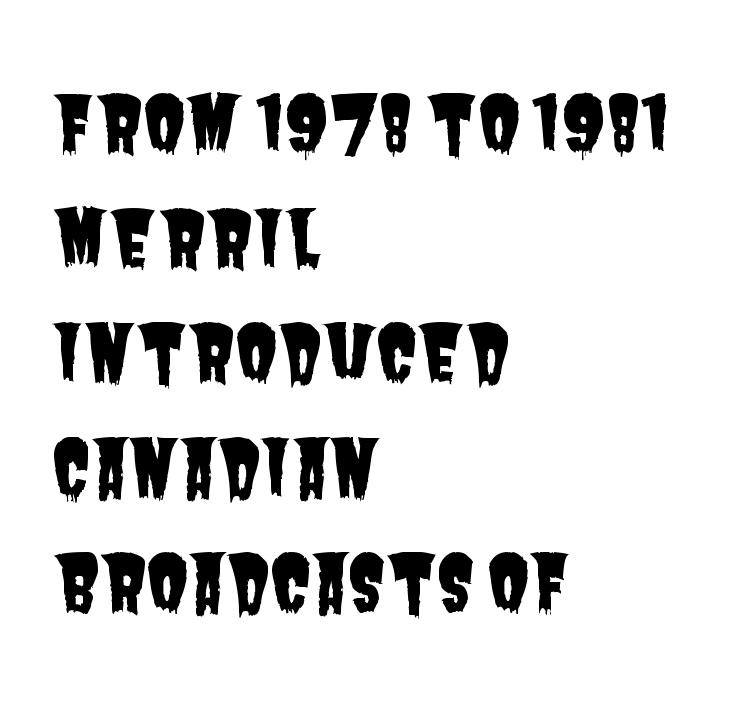
{"serif": "no", "width": "condensed", "stroke_contrast": "low", "x_height": "large", "monospaced": "no", "underline": "no", "align": "left", "line_spacing": "normal", "line_spacing_ratio": 1.49, "letter_spacing": "normal", "letter_spacing_em": 0.0, "glyph_px": 77}
